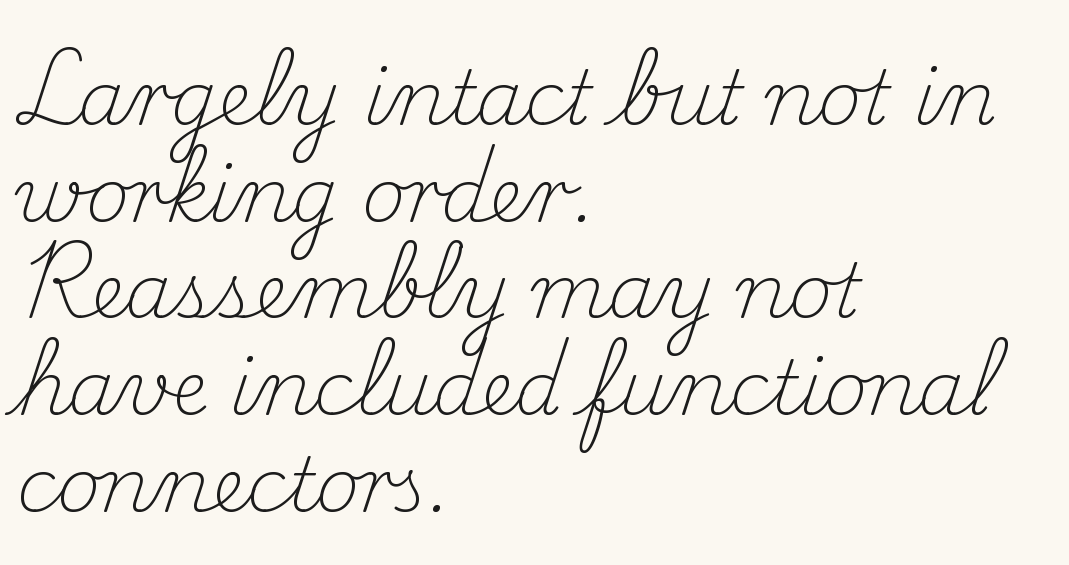
Q: Is the text bold? A: No.
Q: Is the text italic (slanted)? A: Yes.
Q: Is the typeface a serif or a sans-serif typeface? A: Serif.
Q: Is the text underlined? A: No.
Q: How is the paragraph aligned? A: Left-aligned.
Q: Is the spacing between letters normal or unusually wide? A: Normal.
Q: Is the spacing between lines tight, normal or loose? A: Normal.
Q: Width (condensed, normal, or wide)? A: Normal.
Q: Stroke contrast? A: Medium.
Q: x-height? A: Small.
Q: Monospaced? A: No.
